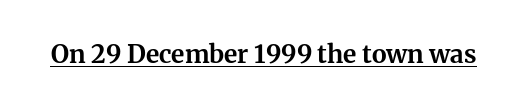
The face used here appears with an underline applied. Nope, not italic — everything's standing straight. This is heavy type, rendered in bold. Nobody touched the tracking dial on this one.
